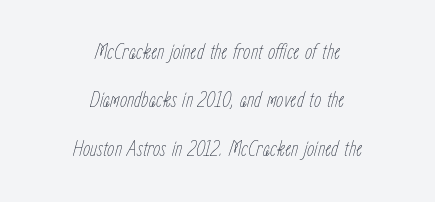
Q: Is the text bold? A: No.
Q: Is the text italic (slanted)? A: Yes, it leans right by about 15 degrees.
Q: Is the text underlined? A: No.
Q: How is the paragraph aligned? A: Centered.
Q: Is the spacing between letters normal or unusually wide? A: Normal.
Q: Is the spacing between lines tight, normal or loose? A: Loose.
